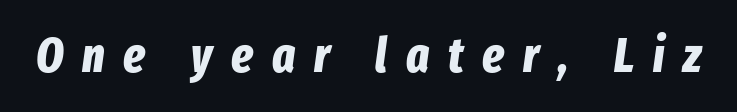
The image shows 48 px bold, condensed type, italic (leaning right); set unusually wide letter spacing (+0.39 em), not underlined; low stroke contrast and a medium x-height.
